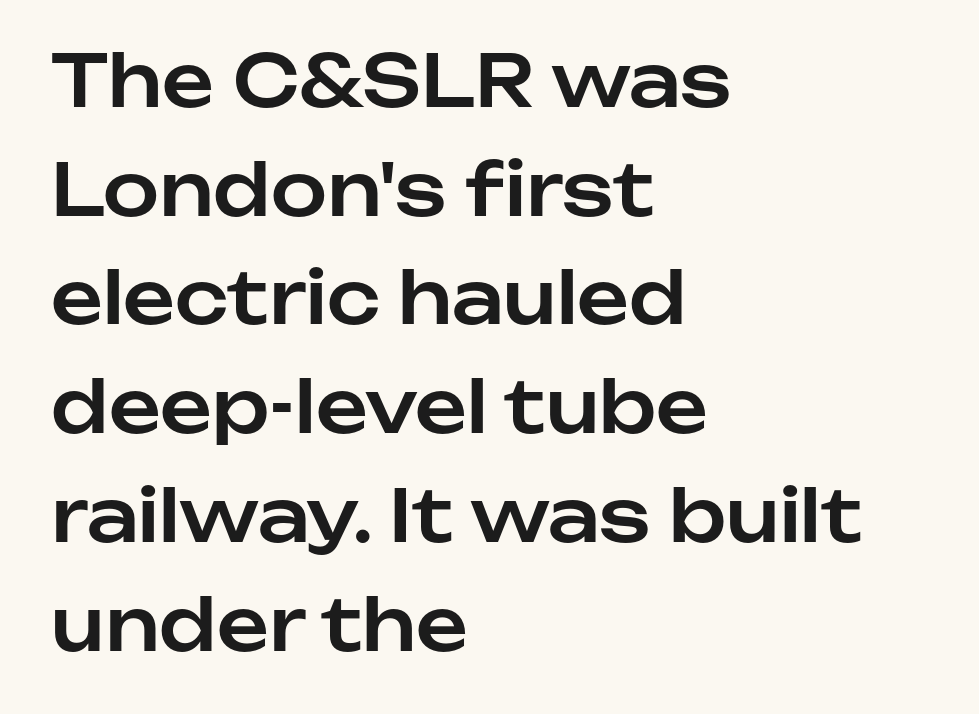
{"serif": "no", "italic": "no", "width": "normal", "stroke_contrast": "low", "x_height": "medium", "monospaced": "no", "underline": "no", "align": "left", "line_spacing": "normal", "line_spacing_ratio": 1.51, "letter_spacing": "normal", "letter_spacing_em": 0.0, "glyph_px": 72}
